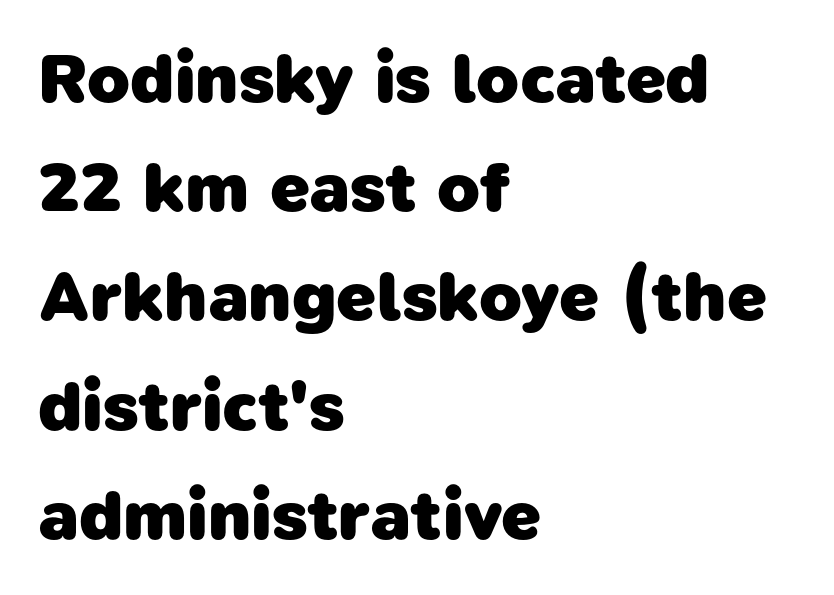
The image shows 70 px heavy sans-serif type; set left-aligned, normal line spacing (1.56x), normal letter spacing, not underlined; low stroke contrast and a medium x-height.
